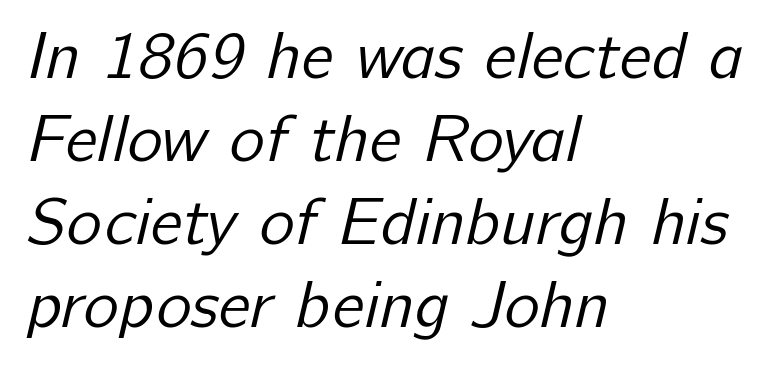
Horizontal alignment here is leftward, the default for most running prose. Look at the bottom of the vertical strokes: they stop flat, with no serifs. These glyphs show unthickened strokes, regular width or finer. Varying glyph widths throughout — classic text-font behaviour. The line texture is even and compact thanks to regular tracking. Beneath every word, the page is bare.
